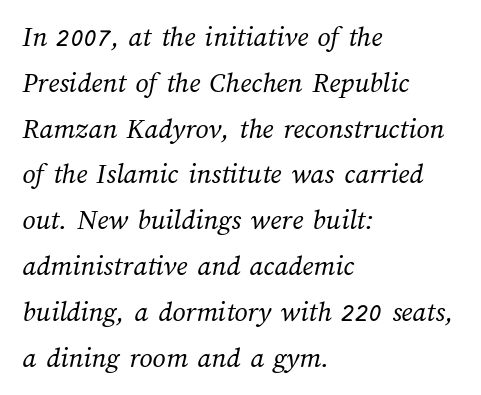
Q: Is the text bold? A: No.
Q: Is the text underlined? A: No.
Q: How is the paragraph aligned? A: Left-aligned.
Q: Is the spacing between letters normal or unusually wide? A: Normal.
Q: Is the spacing between lines tight, normal or loose? A: Normal.
Q: Width (condensed, normal, or wide)? A: Normal.
Q: Stroke contrast? A: Medium.
Q: x-height? A: Medium.
Q: Monospaced? A: No.
